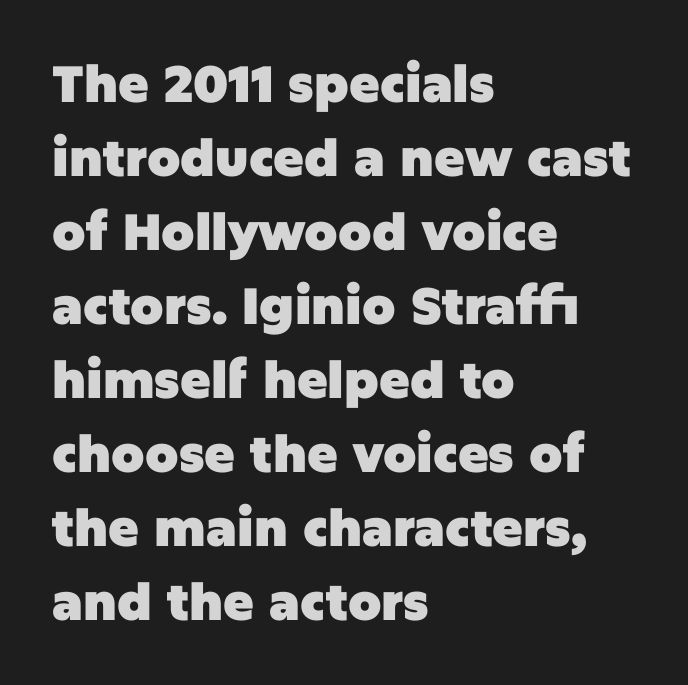
The image shows 51 px heavy sans-serif type, upright; set left-aligned, normal line spacing (1.45x), normal letter spacing, not underlined; low stroke contrast and a large x-height.
